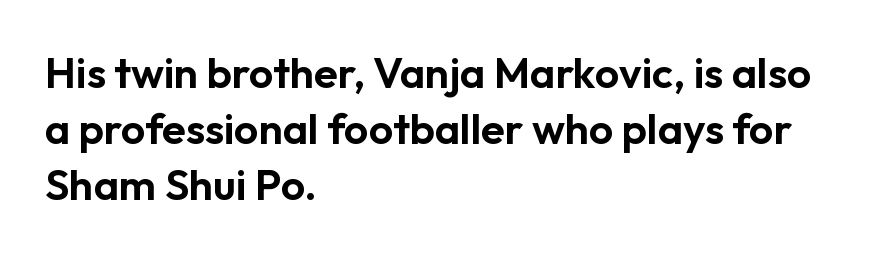
Q: Is the text italic (slanted)? A: No, it is upright.
Q: Is the typeface a serif or a sans-serif typeface? A: Sans-serif.
Q: Is the text underlined? A: No.
Q: How is the paragraph aligned? A: Left-aligned.
Q: Is the spacing between letters normal or unusually wide? A: Normal.
Q: Is the spacing between lines tight, normal or loose? A: Normal.
Q: Width (condensed, normal, or wide)? A: Normal.
Q: Stroke contrast? A: Low.
Q: x-height? A: Medium.
Q: Monospaced? A: No.
